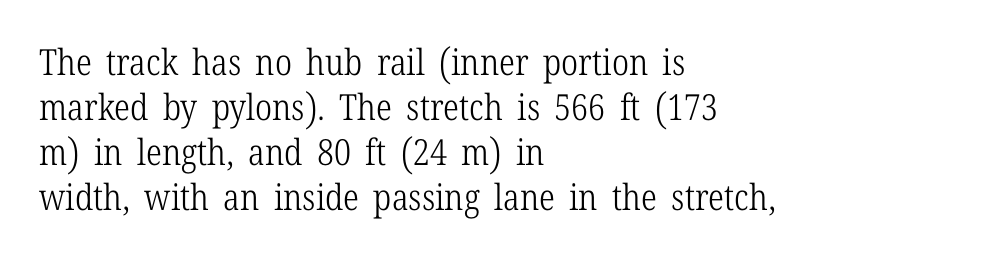
The baseline area is clear. A quiet, ordinary-to-light weight characterises the typeface. Note the varied advance widths — an 'i' is clearly narrower than an 'm'. Baseline-to-baseline distance is the conventional proportion of letter height. Note: serifs present on the glyphs. The font's upright variant was chosen for this text.
